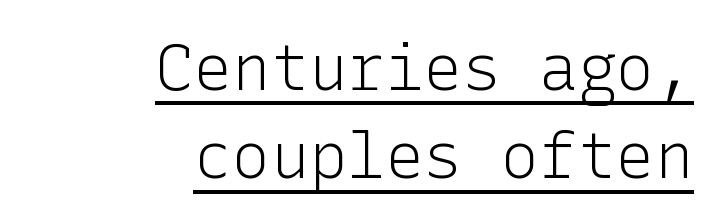
Q: Is the text bold? A: No.
Q: Is the text italic (slanted)? A: No, it is upright.
Q: Is the typeface a serif or a sans-serif typeface? A: Sans-serif.
Q: Is the text underlined? A: Yes.
Q: How is the paragraph aligned? A: Right-aligned.
Q: Is the spacing between letters normal or unusually wide? A: Normal.
Q: Is the spacing between lines tight, normal or loose? A: Normal.
Q: Width (condensed, normal, or wide)? A: Normal.
Q: Stroke contrast? A: Low.
Q: x-height? A: Medium.
